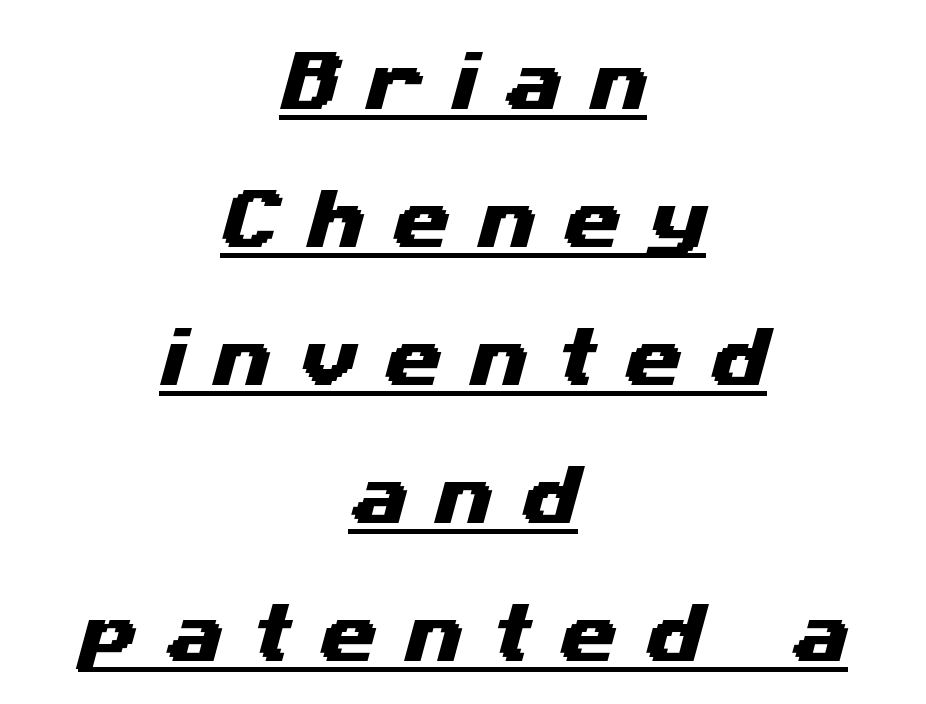
Q: Is the typeface a serif or a sans-serif typeface? A: Sans-serif.
Q: Is the text underlined? A: Yes.
Q: How is the paragraph aligned? A: Centered.
Q: Is the spacing between letters normal or unusually wide? A: Unusually wide.
Q: Is the spacing between lines tight, normal or loose? A: Loose.
Q: Width (condensed, normal, or wide)? A: Wide.
Q: Stroke contrast? A: Medium.
Q: x-height? A: Medium.
Q: Monospaced? A: No.
